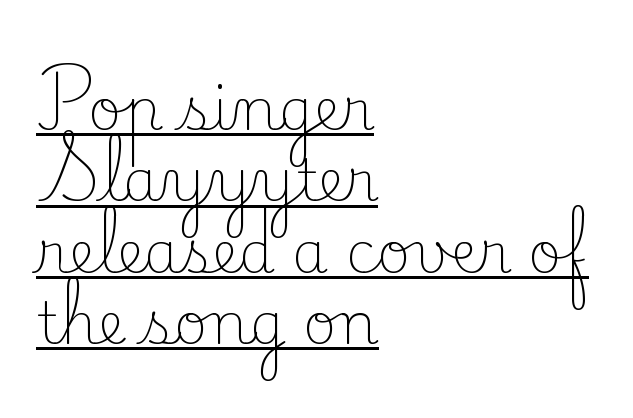
The image shows 58 px light serif type, upright; set left-aligned, line spacing 1.23x, normal letter spacing, underlined; low stroke contrast and a small x-height.
